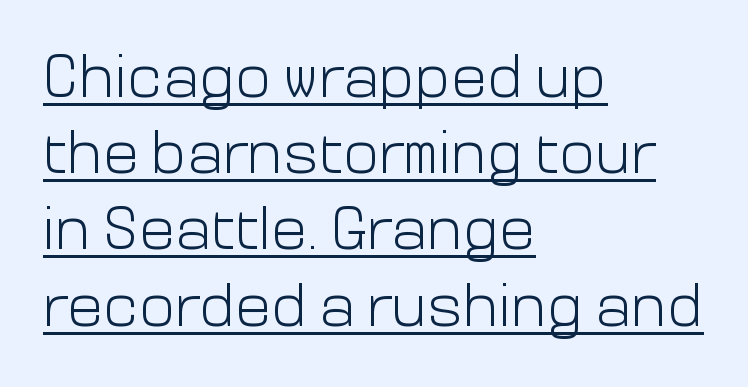
The image shows 60 px light sans-serif type, upright; set left-aligned, normal line spacing (1.27x), normal letter spacing, underlined; low stroke contrast and a medium x-height.
